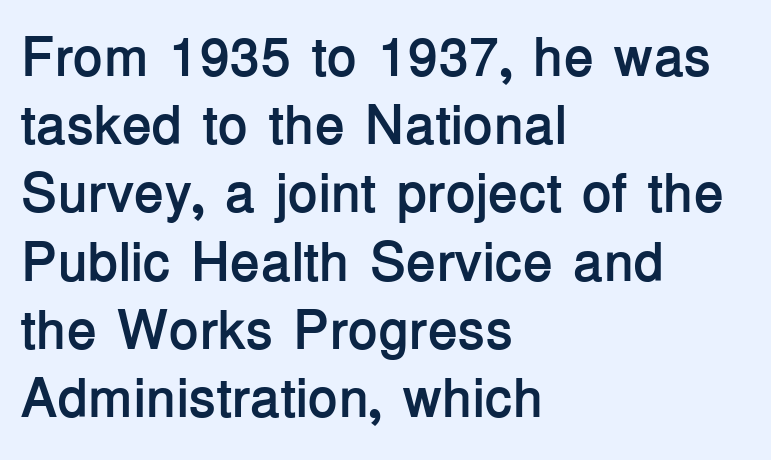
{"serif": "no", "italic": "no", "bold": "yes", "weight": "semibold", "width": "normal", "stroke_contrast": "low", "x_height": "medium", "monospaced": "no", "underline": "no", "align": "left", "line_spacing_ratio": 1.24, "letter_spacing": "normal", "letter_spacing_em": 0.0, "glyph_px": 55}
